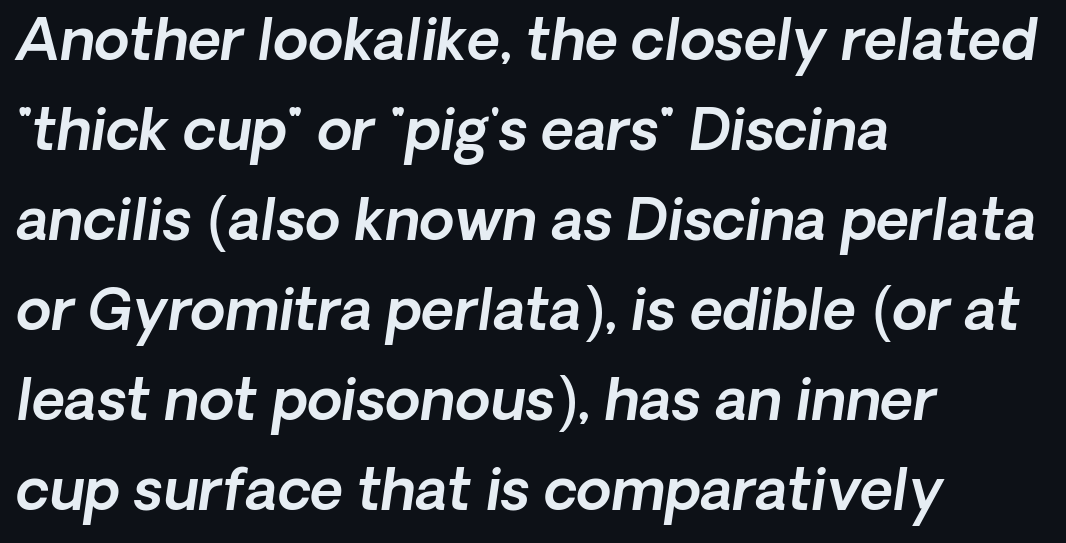
The image shows 57 px text type, italic (leaning right); set left-aligned, normal line spacing (1.58x), normal letter spacing, not underlined; a medium x-height.
